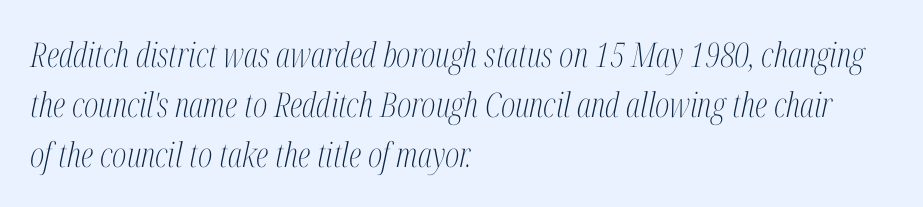
{"serif": "yes", "italic": "yes", "lean": "right", "slant_degrees": 12, "bold": "no", "weight": "light", "width": "condensed", "stroke_contrast": "medium", "x_height": "medium", "monospaced": "no", "underline": "no", "align": "left", "line_spacing": "normal", "line_spacing_ratio": 1.47, "letter_spacing": "normal", "letter_spacing_em": 0.0, "glyph_px": 34}
